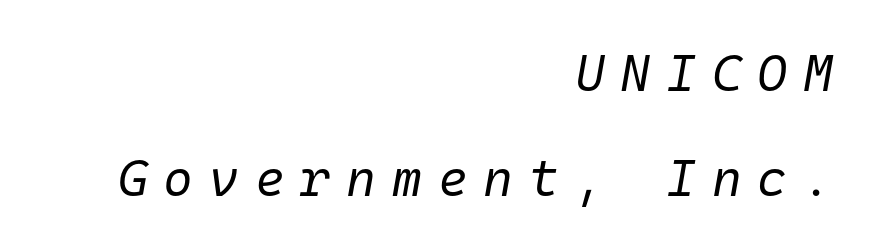
The image shows 51 px regular-weight type, italic (leaning right), monospaced; set right-aligned, loose line spacing (2.06x), unusually wide letter spacing (+0.31 em), not underlined; low stroke contrast and a medium x-height.
